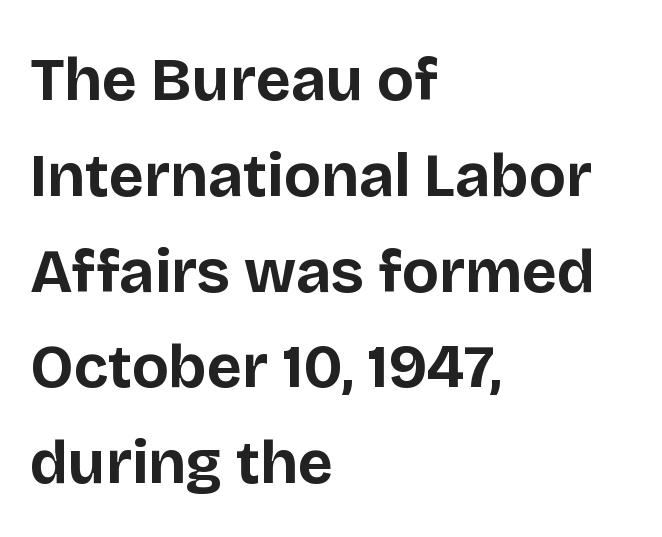
{"serif": "no", "italic": "no", "bold": "yes", "weight": "bold", "width": "normal", "stroke_contrast": "low", "x_height": "large", "monospaced": "no", "underline": "no", "align": "left", "line_spacing": "normal", "line_spacing_ratio": 1.57, "letter_spacing": "normal", "letter_spacing_em": 0.0, "glyph_px": 61}
